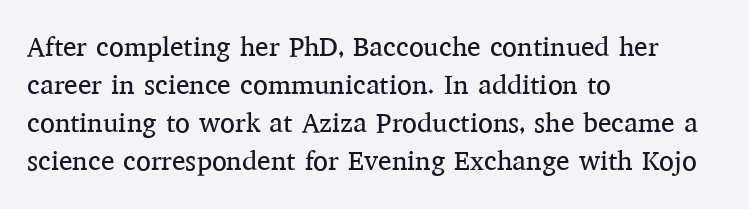
The designer left line spacing at the default. A classic flush-left, rag-right setting is used for this passage. The font sits on the lighter half of the weight spectrum, regular included. The letters stand straight up with perfectly vertical stems. No word sits above an underline.
